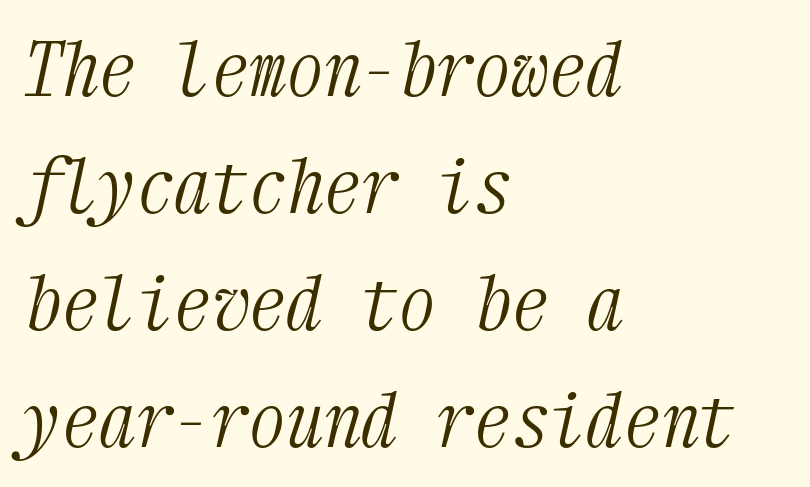
{"serif": "yes", "italic": "yes", "lean": "right", "slant_degrees": 12, "bold": "no", "weight": "light", "width": "condensed", "stroke_contrast": "medium", "x_height": "medium", "monospaced": "yes", "underline": "no", "align": "left", "line_spacing": "normal", "line_spacing_ratio": 1.56, "letter_spacing": "normal", "letter_spacing_em": 0.0, "glyph_px": 75}
